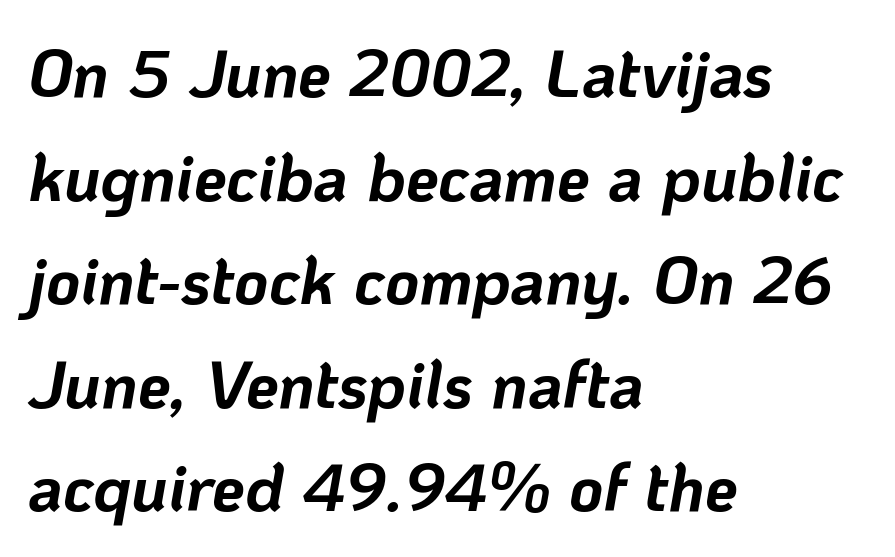
Q: Is the text bold? A: Yes.
Q: Is the text italic (slanted)? A: Yes, it leans right by about 10 degrees.
Q: Is the text underlined? A: No.
Q: How is the paragraph aligned? A: Left-aligned.
Q: Is the spacing between letters normal or unusually wide? A: Normal.
Q: Is the spacing between lines tight, normal or loose? A: Normal.
Q: Width (condensed, normal, or wide)? A: Normal.
Q: Stroke contrast? A: Low.
Q: x-height? A: Medium.
Q: Monospaced? A: No.
